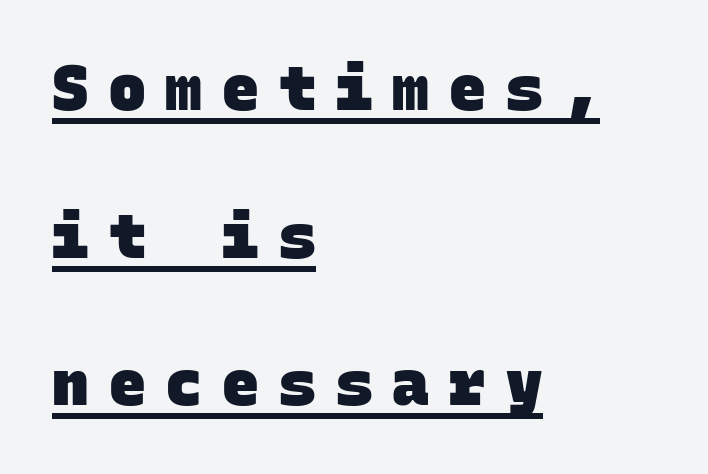
The image shows 61 px heavy sans-serif type, monospaced; set left-aligned, loose line spacing (2.42x), unusually wide letter spacing (+0.33 em), underlined; low stroke contrast and a large x-height.
